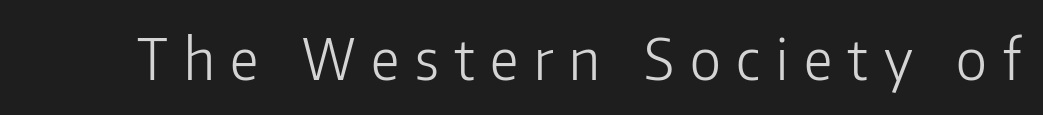
A light-to-regular cut is what we see here. Bare-footed words on every line. The rendering uses natural spacing where letterforms have individual widths. Style check: upright. The rendering inserts visible extra space after every character.
